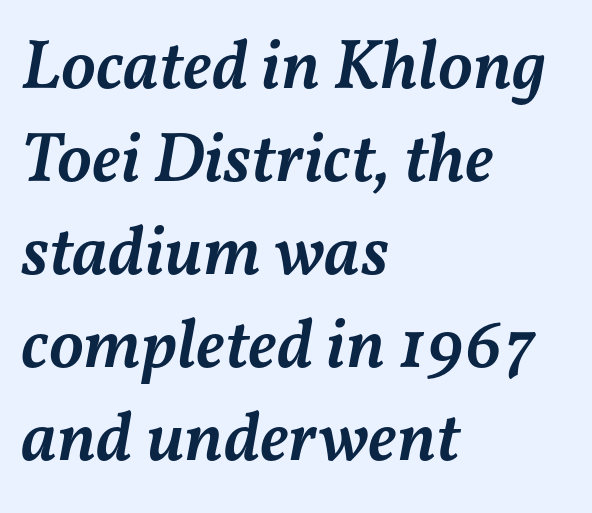
The image shows 70 px semibold type, italic (leaning right); set left-aligned, normal line spacing (1.33x), normal letter spacing, not underlined; medium stroke contrast and a medium x-height.
